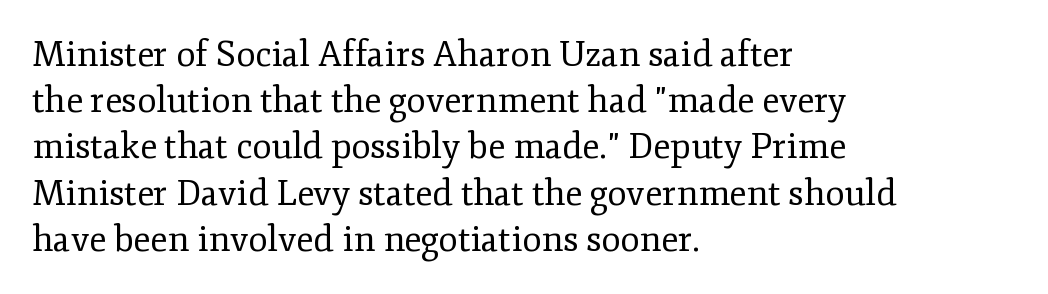
Are there feet on the stems? There are — it's a serif. Between one letter and the next there's only the usual sliver of space. Is the stroke heavy? The answer is a plain regular-or-lighter. The letters stand upright; this is a roman face. Does the leading feel generous? No, just average.
